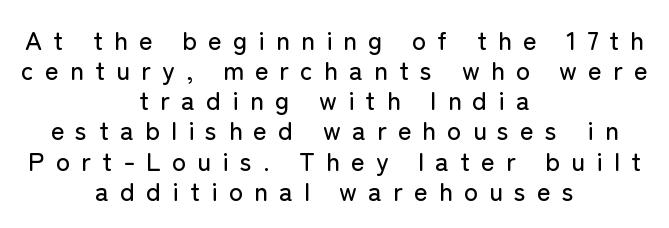
One-word summary of the alignment: center. The space directly below the letters is spotless. This sample uses an upright cut, with every glyph sitting square on the baseline. Observe the wide spacing: letters keep a clear distance from each other.
